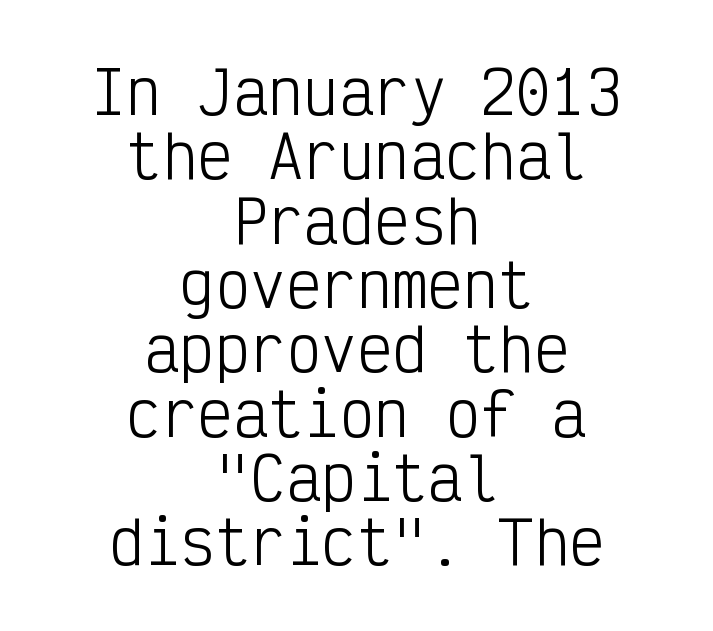
Each line is balanced around a shared central axis. Looks like terminal output: every glyph gets an equal slot. Each row of text sits above clean, open space. Ordinary non-slanted type is in use. Leading is clearly below the norm, producing a dense column.
